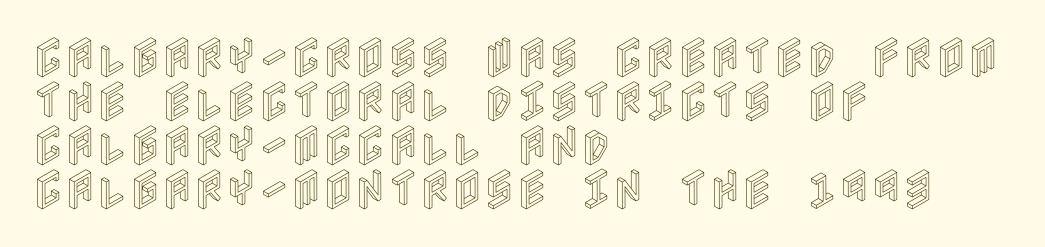
{"italic": "no", "width": "condensed", "x_height": "large", "underline": "no", "align": "left", "line_spacing": "tight", "line_spacing_ratio": 1.0, "letter_spacing": "normal", "letter_spacing_em": 0.0, "glyph_px": 44}
